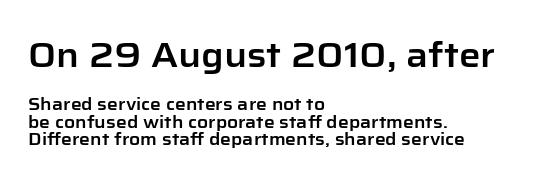
Q: Is the text italic (slanted)? A: No, it is upright.
Q: Is the typeface a serif or a sans-serif typeface? A: Sans-serif.
Q: Is the text underlined? A: No.
Q: How is the paragraph aligned? A: Left-aligned.
Q: Is the spacing between letters normal or unusually wide? A: Normal.
Q: Is the spacing between lines tight, normal or loose? A: Tight.
Q: Which block of text is set in a larger size, the first (top) or the second (bottom)? A: The first (top) one.
Q: Width (condensed, normal, or wide)? A: Normal.
Q: Stroke contrast? A: Low.
Q: x-height? A: Medium.
Q: Monospaced? A: No.
